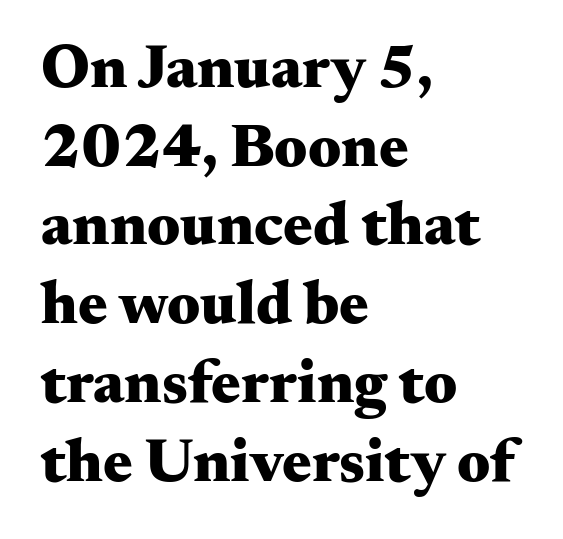
Q: Is the text bold? A: Yes.
Q: Is the text italic (slanted)? A: No, it is upright.
Q: Is the typeface a serif or a sans-serif typeface? A: Serif.
Q: Is the text underlined? A: No.
Q: How is the paragraph aligned? A: Left-aligned.
Q: Is the spacing between letters normal or unusually wide? A: Normal.
Q: Is the spacing between lines tight, normal or loose? A: Normal.
Q: Width (condensed, normal, or wide)? A: Wide.
Q: Stroke contrast? A: Medium.
Q: x-height? A: Small.
Q: Monospaced? A: No.
